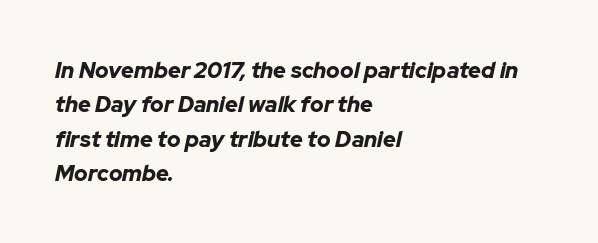
Letter spacing: default. Every letter is thick-stroked: bold, no question. Line beginnings align vertically; line endings do not. Rule under the text: the space is simply empty. Notice how the stems are inclined rather than vertical — that's the hallmark of italics.
